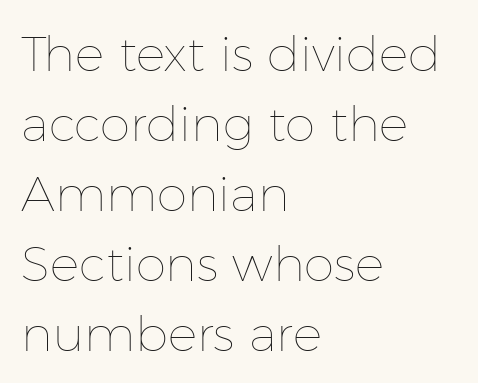
{"italic": "no", "bold": "no", "weight": "thin", "width": "normal", "stroke_contrast": "low", "x_height": "medium", "monospaced": "no", "underline": "no", "align": "left", "line_spacing": "normal", "line_spacing_ratio": 1.43, "letter_spacing": "normal", "letter_spacing_em": 0.0, "glyph_px": 49}
